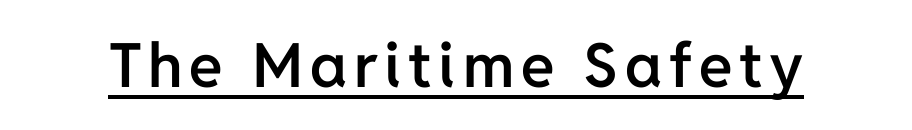
Q: Is the text bold? A: Semi-bold.
Q: Is the text italic (slanted)? A: No, it is upright.
Q: Is the typeface a serif or a sans-serif typeface? A: Sans-serif.
Q: Is the text underlined? A: Yes.
Q: Width (condensed, normal, or wide)? A: Normal.
Q: Stroke contrast? A: Low.
Q: x-height? A: Medium.
Q: Monospaced? A: No.
